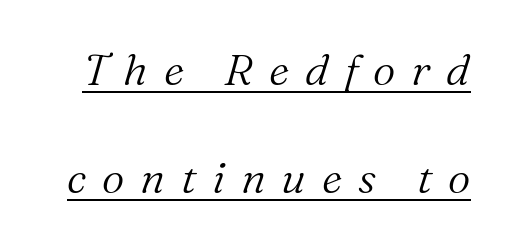
{"serif": "yes", "italic": "yes", "lean": "right", "slant_degrees": 16, "bold": "no", "weight": "light", "width": "normal", "stroke_contrast": "medium", "x_height": "medium", "monospaced": "no", "underline": "yes", "line_spacing": "loose", "line_spacing_ratio": 2.46, "letter_spacing": "wide", "letter_spacing_em": 0.36, "glyph_px": 44}
